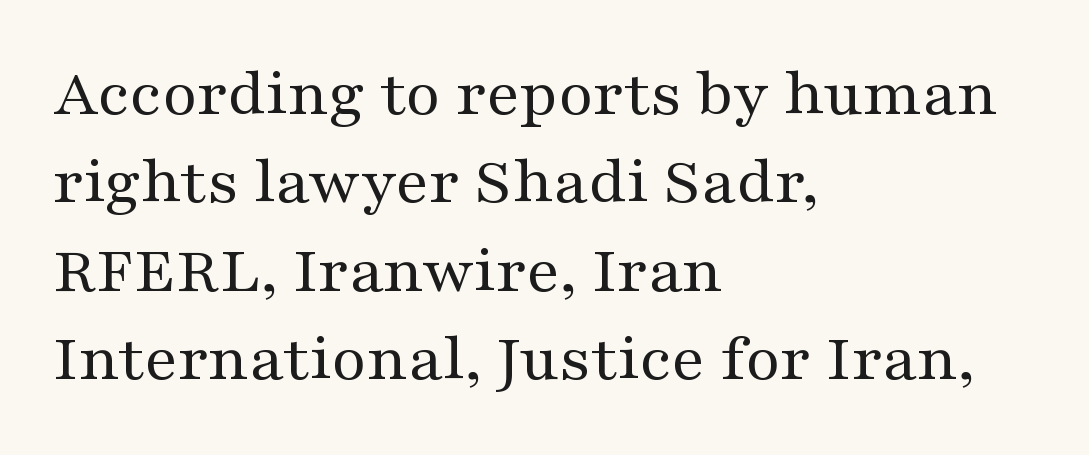
Stems and bowls with no extra thickness — not bold. Every character sits straight up, as roman type does. Each row of text sits above clean, open space. Spacing between characters is what you'd get straight out of the box.
